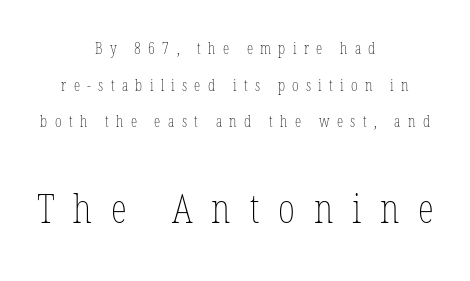
Loosely led — the rows are spread out. Look at the glyph heights: the lower group is clearly the bigger setting. This sample uses an upright cut, with every glyph sitting square on the baseline. Honestly, there is no underline to notice here at all.
